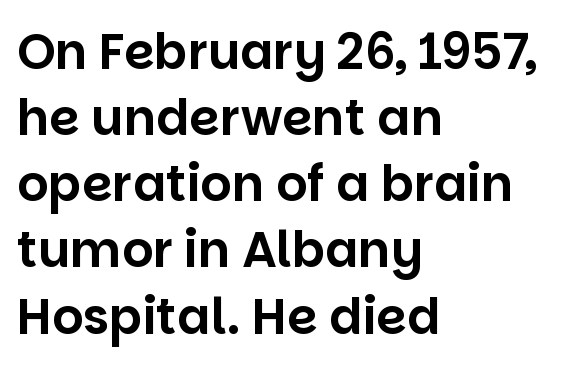
{"serif": "no", "italic": "no", "width": "normal", "stroke_contrast": "low", "x_height": "large", "monospaced": "no", "underline": "no", "align": "left", "line_spacing": "normal", "line_spacing_ratio": 1.35, "letter_spacing": "normal", "letter_spacing_em": 0.0, "glyph_px": 49}
